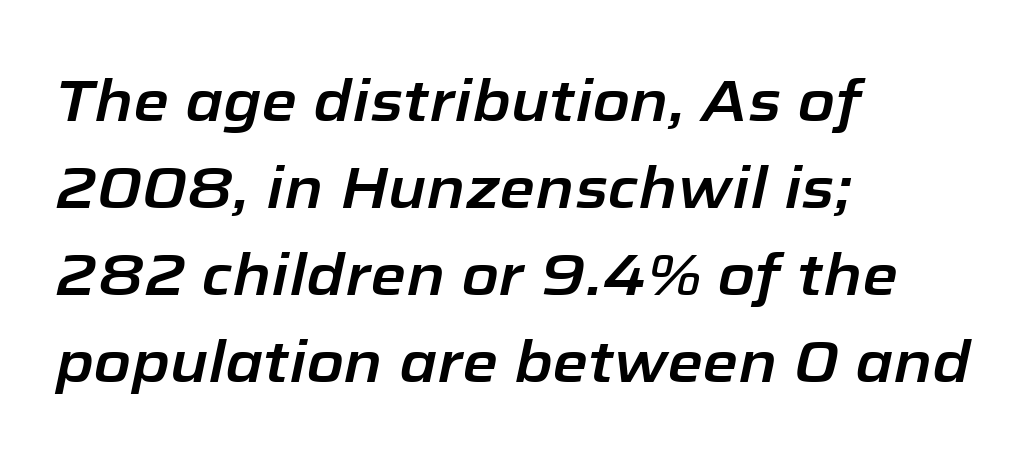
Q: Is the text italic (slanted)? A: Yes, it leans right by about 12 degrees.
Q: Is the text underlined? A: No.
Q: How is the paragraph aligned? A: Left-aligned.
Q: Is the spacing between letters normal or unusually wide? A: Normal.
Q: Is the spacing between lines tight, normal or loose? A: Normal.
Q: Width (condensed, normal, or wide)? A: Normal.
Q: Stroke contrast? A: Low.
Q: x-height? A: Medium.
Q: Monospaced? A: No.
